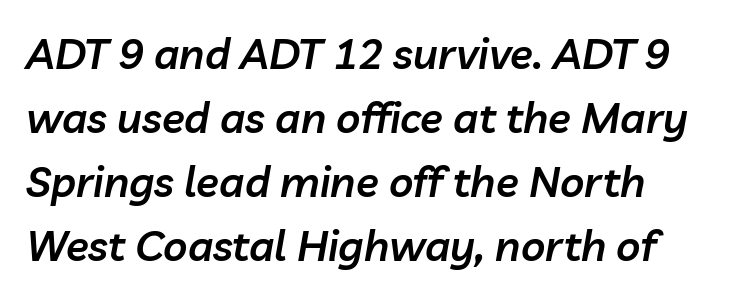
The image shows 42 px semibold type, italic (leaning right); set normal line spacing (1.52x), normal letter spacing, not underlined; low stroke contrast and a medium x-height.
